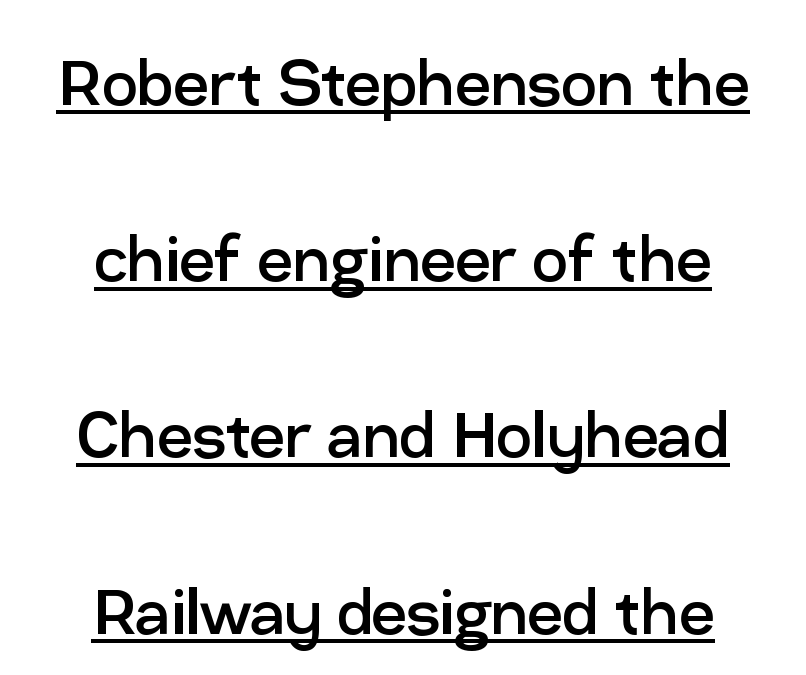
Q: Is the text bold? A: No.
Q: Is the text italic (slanted)? A: No, it is upright.
Q: Is the typeface a serif or a sans-serif typeface? A: Sans-serif.
Q: Is the text underlined? A: Yes.
Q: How is the paragraph aligned? A: Centered.
Q: Is the spacing between letters normal or unusually wide? A: Normal.
Q: Is the spacing between lines tight, normal or loose? A: Loose.
Q: Width (condensed, normal, or wide)? A: Normal.
Q: Stroke contrast? A: Low.
Q: x-height? A: Medium.
Q: Monospaced? A: No.
